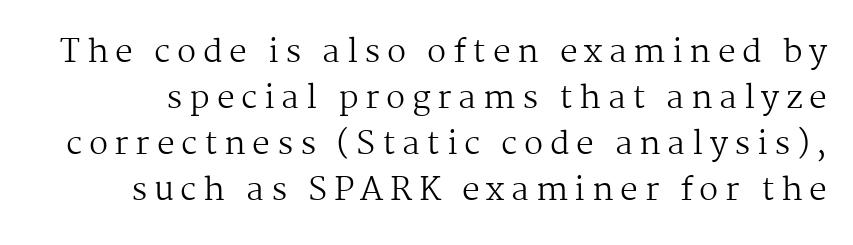
Q: Is the text bold? A: No.
Q: Is the text italic (slanted)? A: No, it is upright.
Q: Is the typeface a serif or a sans-serif typeface? A: Serif.
Q: Is the text underlined? A: No.
Q: Is the spacing between letters normal or unusually wide? A: Unusually wide.
Q: Is the spacing between lines tight, normal or loose? A: Normal.
Q: Width (condensed, normal, or wide)? A: Normal.
Q: Stroke contrast? A: Medium.
Q: x-height? A: Medium.
Q: Monospaced? A: No.
